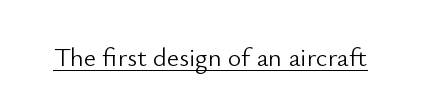
Q: Is the text bold? A: No.
Q: Is the text italic (slanted)? A: No, it is upright.
Q: Is the text underlined? A: Yes.
Q: Is the spacing between letters normal or unusually wide? A: Normal.
